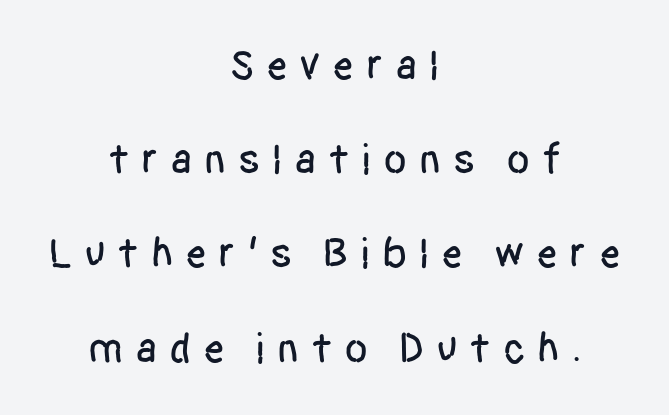
{"serif": "no", "italic": "no", "width": "condensed", "stroke_contrast": "low", "x_height": "large", "monospaced": "no", "underline": "no", "align": "center", "line_spacing": "loose", "line_spacing_ratio": 2.19, "letter_spacing": "wide", "letter_spacing_em": 0.27, "glyph_px": 43}
